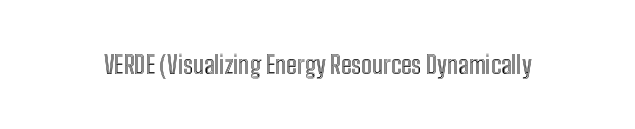
Q: Is the text italic (slanted)? A: No, it is upright.
Q: Is the text underlined? A: No.
Q: Is the spacing between letters normal or unusually wide? A: Normal.
